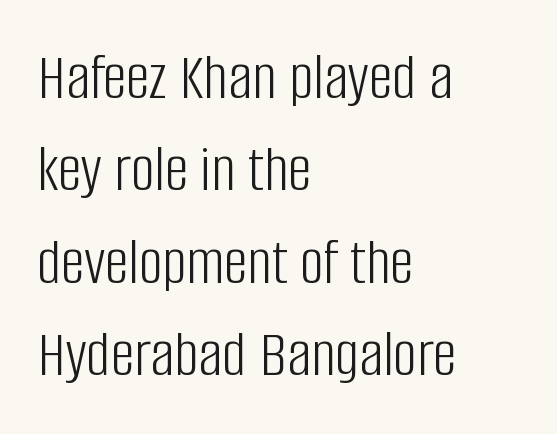
Q: Is the text bold? A: No.
Q: Is the text italic (slanted)? A: No, it is upright.
Q: Is the typeface a serif or a sans-serif typeface? A: Sans-serif.
Q: Is the text underlined? A: No.
Q: How is the paragraph aligned? A: Left-aligned.
Q: Is the spacing between letters normal or unusually wide? A: Normal.
Q: Is the spacing between lines tight, normal or loose? A: Normal.
Q: Width (condensed, normal, or wide)? A: Condensed.
Q: Stroke contrast? A: Low.
Q: x-height? A: Large.
Q: Monospaced? A: No.
